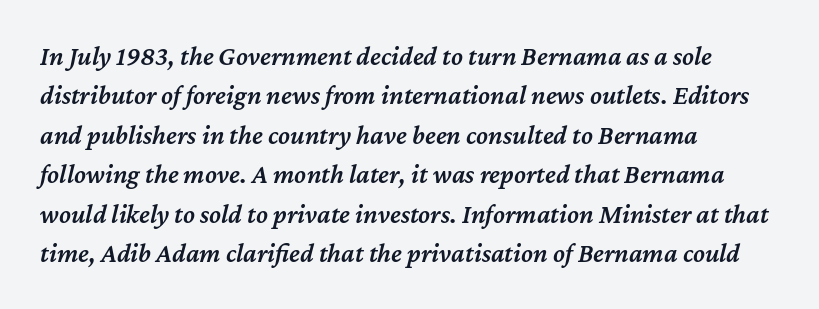
The image shows 27 px text type, italic (leaning right); set left-aligned, normal line spacing (1.46x), normal letter spacing, not underlined.
